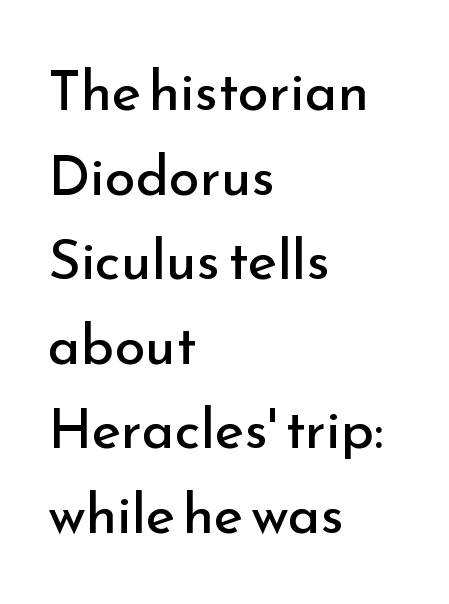
The image shows 56 px regular-weight sans-serif type, upright; set left-aligned, normal line spacing (1.51x), normal letter spacing, not underlined; low stroke contrast and a small x-height.
